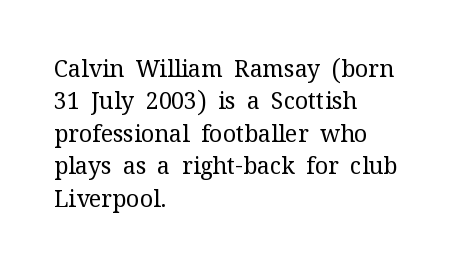
The tracking reads as untouched default to a designer's eye. Layout note: lines flush left. Students, observe: this is what conventionally led text looks like. Underline: absent.
